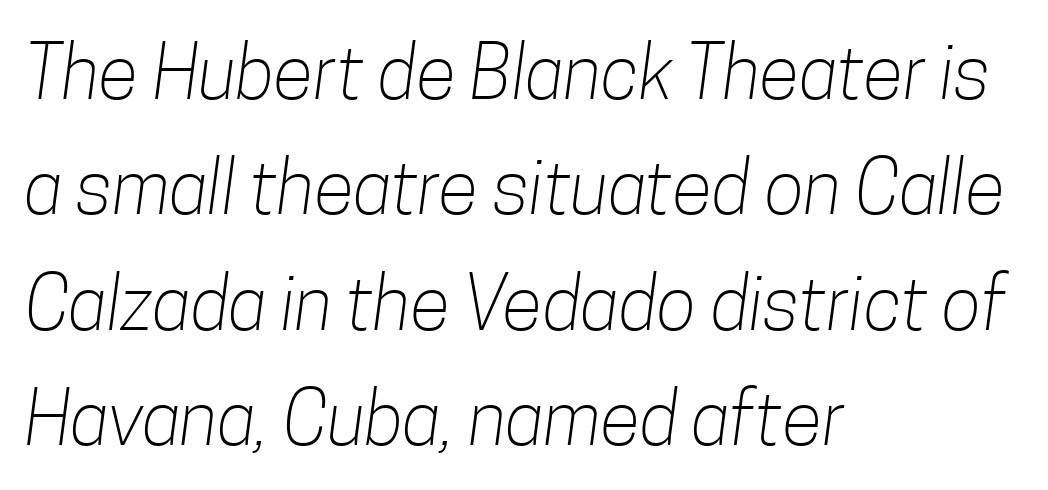
Q: Is the text bold? A: No.
Q: Is the typeface a serif or a sans-serif typeface? A: Sans-serif.
Q: Is the text underlined? A: No.
Q: How is the paragraph aligned? A: Left-aligned.
Q: Is the spacing between letters normal or unusually wide? A: Normal.
Q: Is the spacing between lines tight, normal or loose? A: Normal.
Q: Width (condensed, normal, or wide)? A: Condensed.
Q: Stroke contrast? A: Low.
Q: x-height? A: Medium.
Q: Monospaced? A: No.
